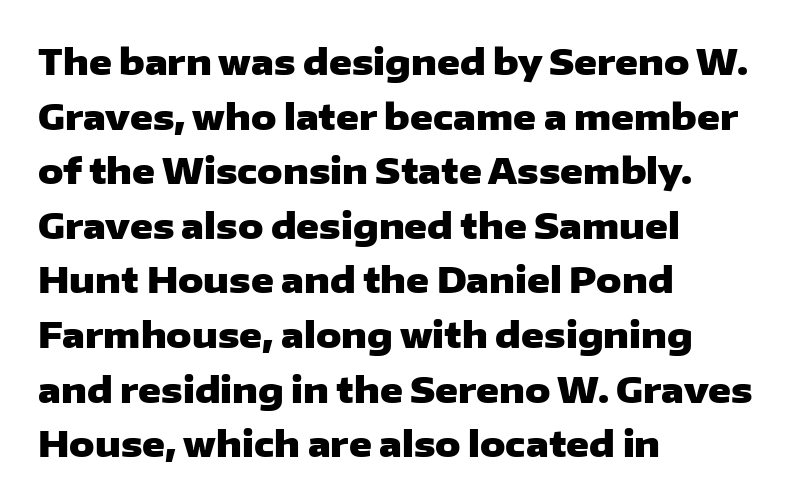
Q: Is the text bold? A: Yes.
Q: Is the text italic (slanted)? A: No, it is upright.
Q: Is the typeface a serif or a sans-serif typeface? A: Sans-serif.
Q: Is the text underlined? A: No.
Q: How is the paragraph aligned? A: Left-aligned.
Q: Is the spacing between letters normal or unusually wide? A: Normal.
Q: Is the spacing between lines tight, normal or loose? A: Normal.
Q: Width (condensed, normal, or wide)? A: Wide.
Q: Stroke contrast? A: Low.
Q: x-height? A: Medium.
Q: Monospaced? A: No.
